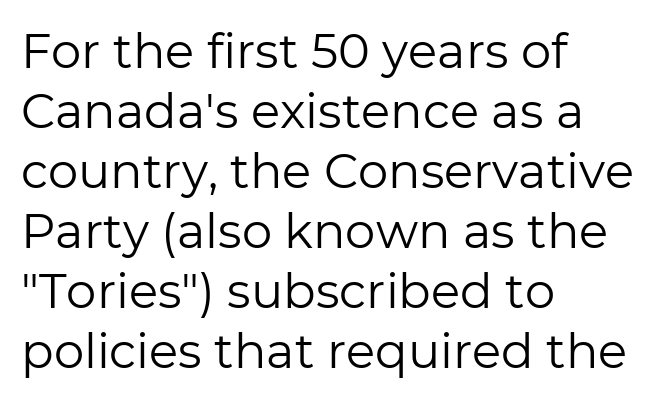
Q: Is the text bold? A: No.
Q: Is the text italic (slanted)? A: No, it is upright.
Q: Is the typeface a serif or a sans-serif typeface? A: Sans-serif.
Q: Is the text underlined? A: No.
Q: How is the paragraph aligned? A: Left-aligned.
Q: Is the spacing between letters normal or unusually wide? A: Normal.
Q: Is the spacing between lines tight, normal or loose? A: Normal.
Q: Width (condensed, normal, or wide)? A: Normal.
Q: Stroke contrast? A: Low.
Q: x-height? A: Medium.
Q: Monospaced? A: No.
